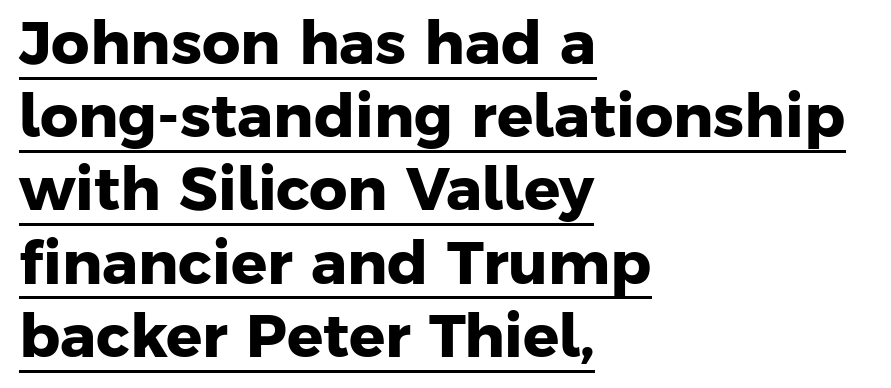
This sample uses a sans-serif face. Look at the tracking — it's just the regular setting, nothing added. This is underlined copy, the kind a proofreader might mark for attention. Every letter is thick-stroked: bold, no question. The ragged edge is on the right, which tells us the setting is flush left. This sample has the flowing, uneven cadence of proportional lettering.
